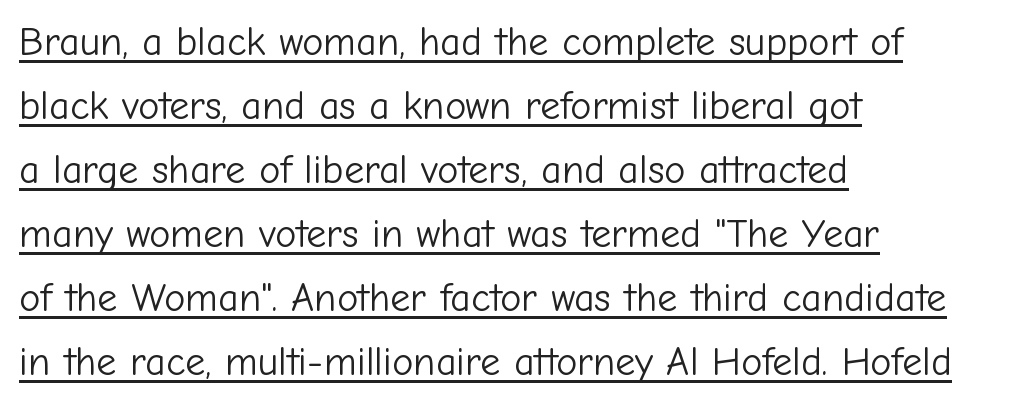
The image shows 40 px light sans-serif type, upright; set left-aligned, normal line spacing (1.6x), normal letter spacing, underlined; low stroke contrast and a medium x-height.
